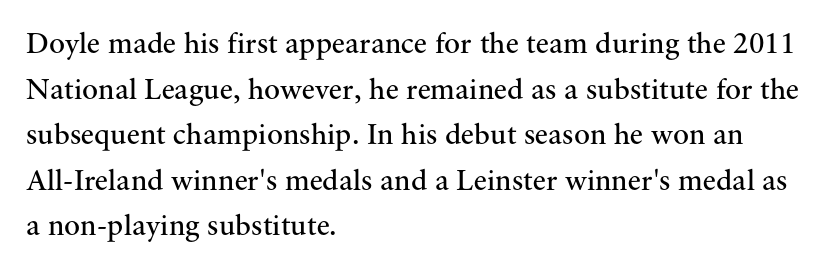
{"serif": "yes", "italic": "no", "bold": "no", "weight": "regular", "width": "normal", "stroke_contrast": "medium", "x_height": "small", "monospaced": "no", "underline": "no", "align": "left", "line_spacing": "normal", "line_spacing_ratio": 1.52, "letter_spacing": "normal", "letter_spacing_em": 0.0, "glyph_px": 30}
